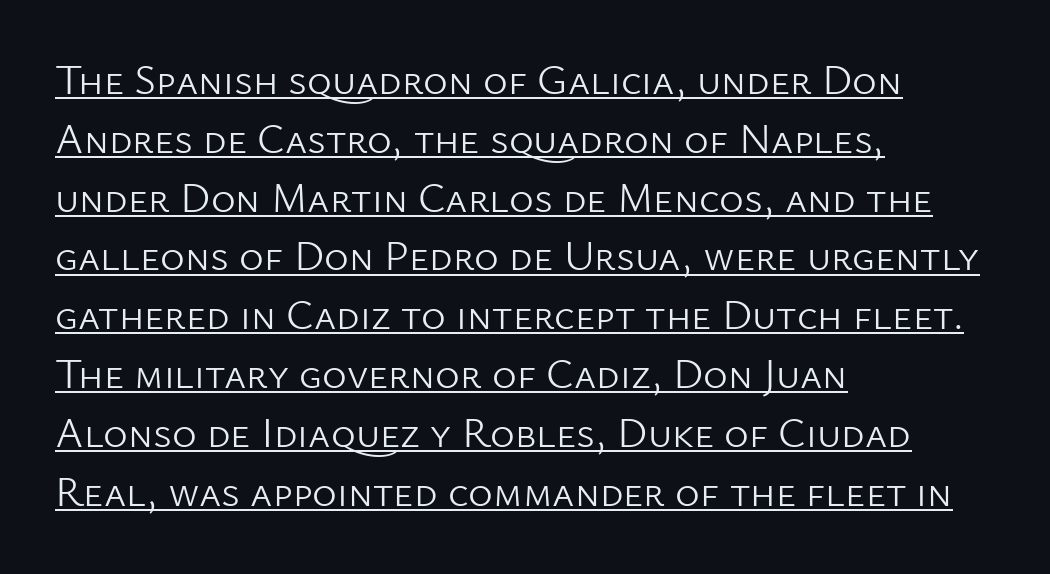
You can see a thin bar hugging the bottom of the glyphs. Looks like regular typesetting: each glyph gets only the width it needs. This sample uses a sans-serif face. Here the glyphs are tracked normally, forming tight word shapes. Alignment: flush left.
